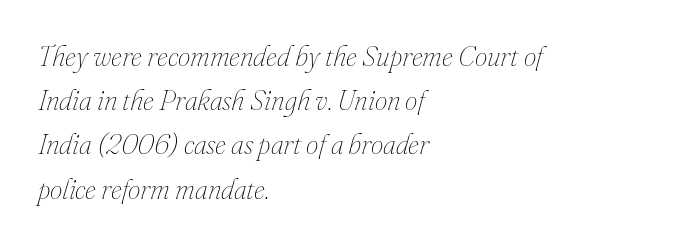
Q: Is the text bold? A: No.
Q: Is the text italic (slanted)? A: Yes, it leans right by about 16 degrees.
Q: Is the text underlined? A: No.
Q: How is the paragraph aligned? A: Left-aligned.
Q: Is the spacing between letters normal or unusually wide? A: Normal.
Q: Is the spacing between lines tight, normal or loose? A: Normal.
Q: Width (condensed, normal, or wide)? A: Normal.
Q: Stroke contrast? A: Medium.
Q: x-height? A: Small.
Q: Monospaced? A: No.
